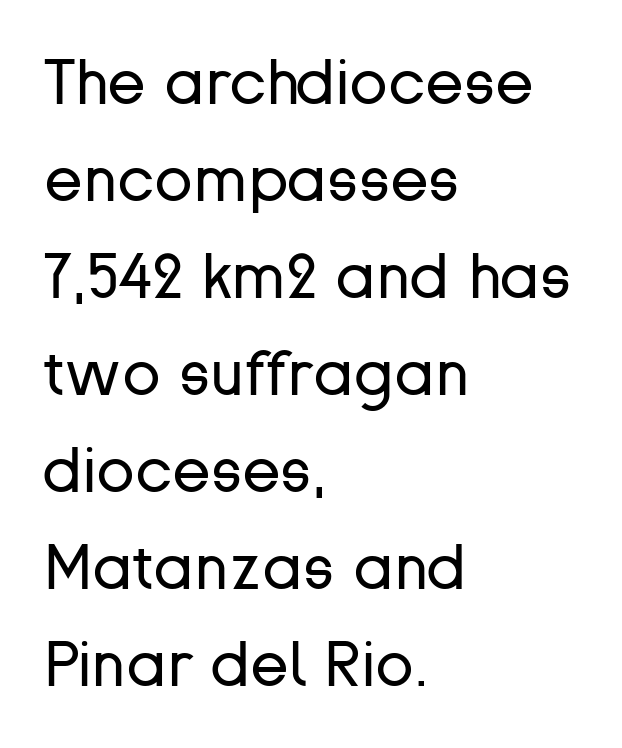
The image shows 63 px regular-weight sans-serif type, upright; set left-aligned, normal line spacing (1.54x), normal letter spacing, not underlined; low stroke contrast and a medium x-height.
